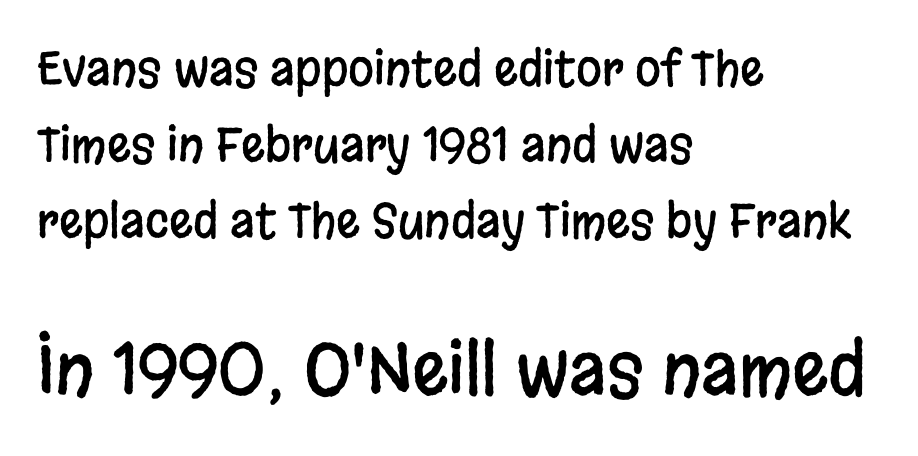
Q: Is the text italic (slanted)? A: No, it is upright.
Q: Is the typeface a serif or a sans-serif typeface? A: Sans-serif.
Q: Is the text underlined? A: No.
Q: How is the paragraph aligned? A: Left-aligned.
Q: Is the spacing between letters normal or unusually wide? A: Normal.
Q: Is the spacing between lines tight, normal or loose? A: Normal.
Q: Which block of text is set in a larger size, the first (top) or the second (bottom)? A: The second (bottom) one.
Q: Width (condensed, normal, or wide)? A: Condensed.
Q: Stroke contrast? A: Low.
Q: x-height? A: Large.
Q: Monospaced? A: No.
